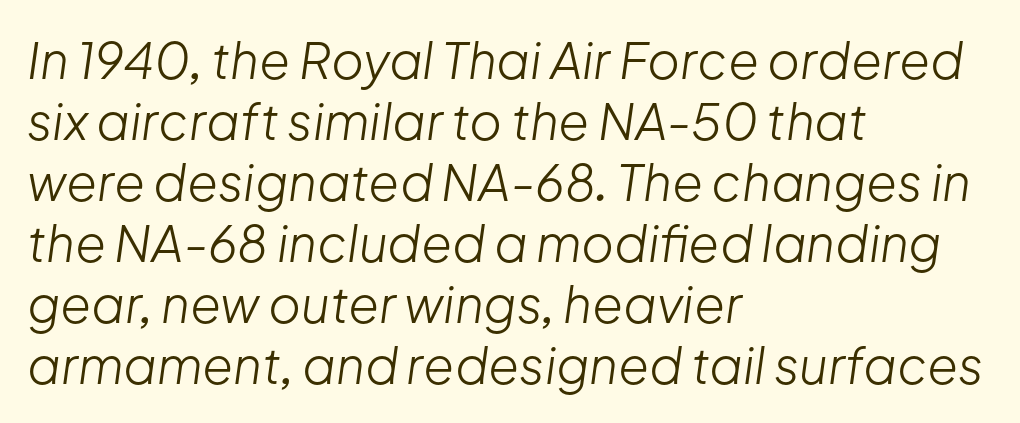
Notice how the passage keeps a crisp vertical edge on the left only. The passage shown has conventional tracking throughout. This sample has the flowing, uneven cadence of proportional lettering. Slanted lettering throughout.
